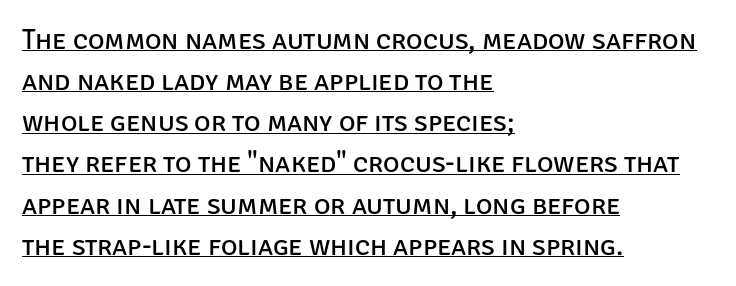
The image shows 28 px regular-weight sans-serif type, upright; set left-aligned, normal line spacing (1.47x), normal letter spacing, underlined; low stroke contrast and a large x-height.
